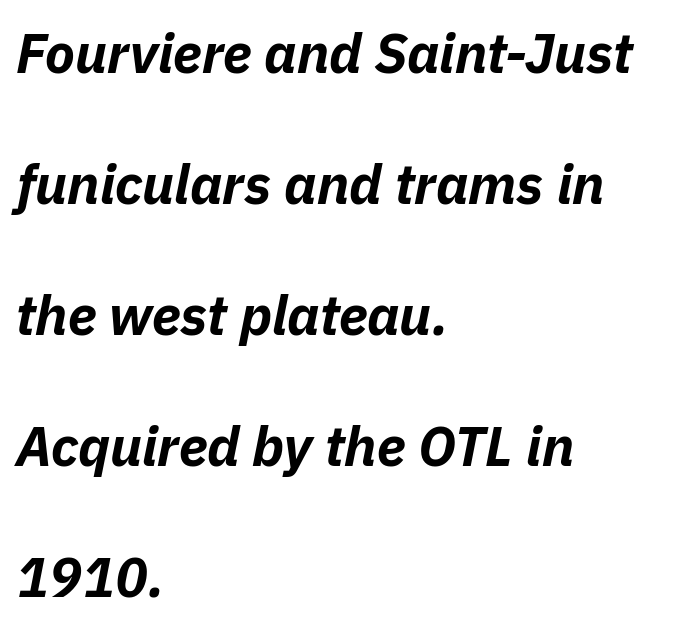
Q: Is the text bold? A: Yes.
Q: Is the text italic (slanted)? A: Yes, it leans right by about 11 degrees.
Q: Is the text underlined? A: No.
Q: How is the paragraph aligned? A: Left-aligned.
Q: Is the spacing between letters normal or unusually wide? A: Normal.
Q: Is the spacing between lines tight, normal or loose? A: Loose.
Q: Width (condensed, normal, or wide)? A: Normal.
Q: Stroke contrast? A: Low.
Q: x-height? A: Medium.
Q: Monospaced? A: No.
